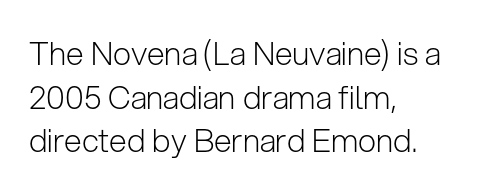
{"serif": "no", "italic": "no", "bold": "no", "weight": "light", "width": "normal", "stroke_contrast": "low", "x_height": "medium", "monospaced": "no", "underline": "no", "align": "left", "line_spacing": "normal", "line_spacing_ratio": 1.36, "letter_spacing": "normal", "letter_spacing_em": 0.0, "glyph_px": 32}
